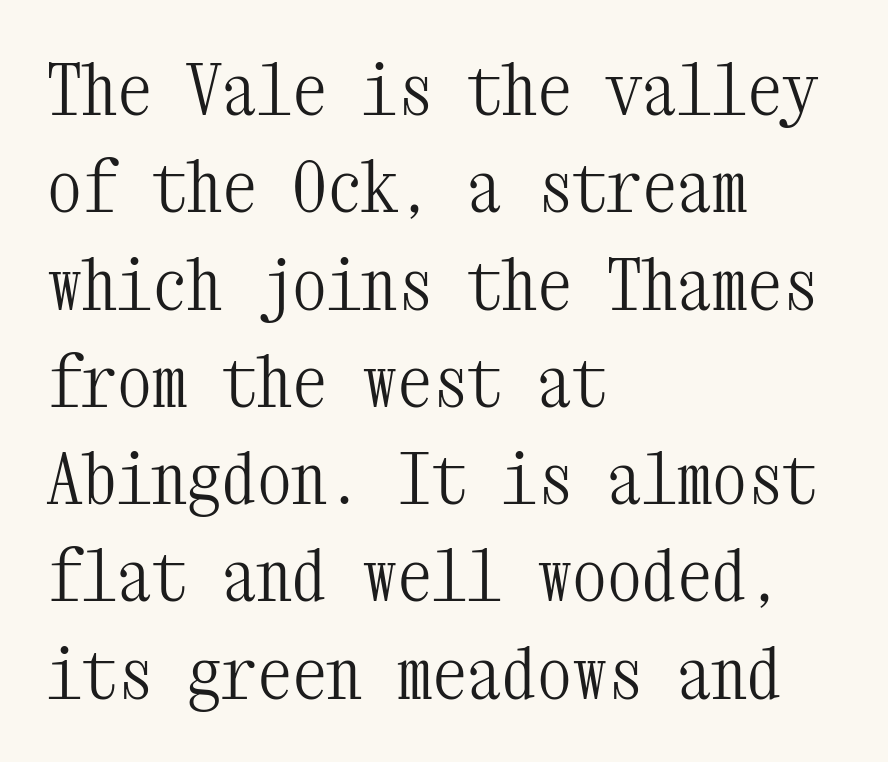
Students, observe: this is what conventionally led text looks like. A typesetter would call this monospace, since all characters share one set width. This reads as an unemphasized weight, regular at the heaviest. If you drew a line through each stem, it would be perfectly vertical. Letters rest on an invisible, unmarked baseline.
